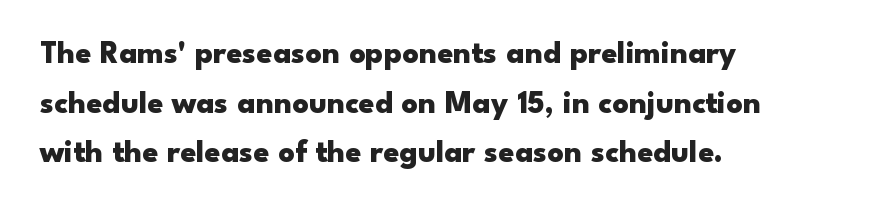
Q: Is the text bold? A: Yes.
Q: Is the text italic (slanted)? A: No, it is upright.
Q: Is the typeface a serif or a sans-serif typeface? A: Sans-serif.
Q: Is the text underlined? A: No.
Q: How is the paragraph aligned? A: Left-aligned.
Q: Is the spacing between letters normal or unusually wide? A: Normal.
Q: Is the spacing between lines tight, normal or loose? A: Normal.
Q: Width (condensed, normal, or wide)? A: Wide.
Q: Stroke contrast? A: Low.
Q: x-height? A: Small.
Q: Monospaced? A: No.
